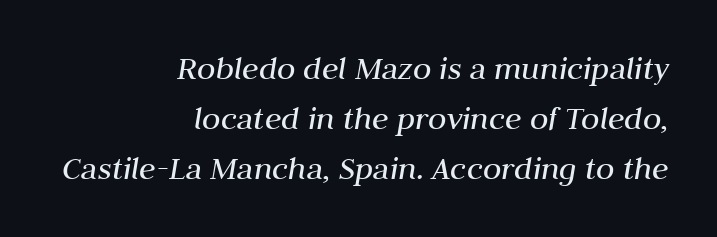
Vertical spacing — default. The passage shown is typed in a proportional face where columns would drift. This rendering features lettering with no underline. Every character sits at an angle, as italics do. A typesetter would call this zero additional tracking.
